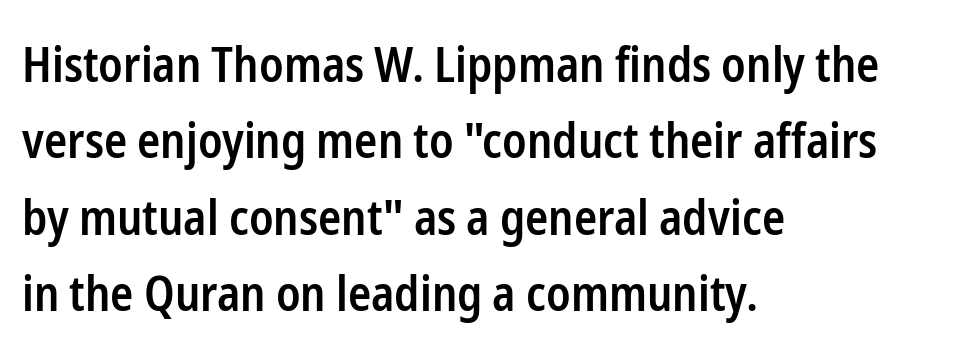
The font family rendered here belongs to the sans-serif group. Typeset ragged right — the left edge is the straight one. The horizontal fit of the characters is conventional and even. Any mark beneath the type? The region is blank.
